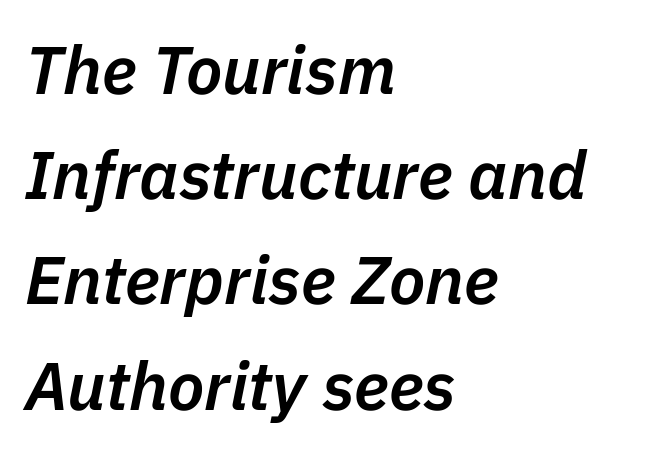
The image shows 67 px semibold type, italic (leaning right); set left-aligned, normal line spacing (1.57x), normal letter spacing, not underlined; low stroke contrast and a medium x-height.
